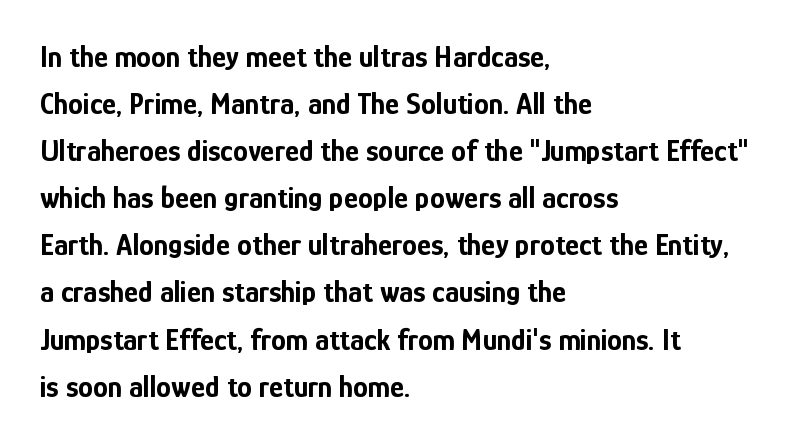
{"serif": "no", "italic": "no", "bold": "yes", "weight": "bold", "width": "condensed", "stroke_contrast": "low", "x_height": "medium", "monospaced": "no", "underline": "no", "align": "left", "line_spacing": "normal", "line_spacing_ratio": 1.57, "letter_spacing": "normal", "letter_spacing_em": 0.0, "glyph_px": 30}
